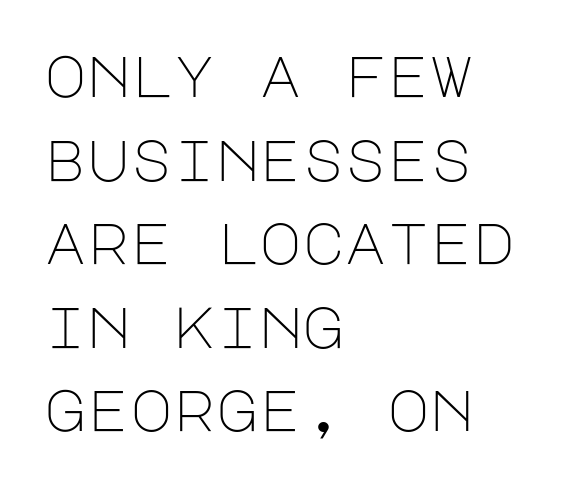
A quiet, ordinary-to-light weight characterises the typeface. Horizontally, the lines are justified to the leading edge only. Posture: vertical. The passage shown stacks its lines at a standard gap.
